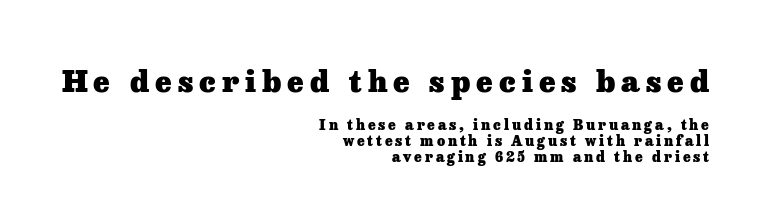
The image shows 30 px heavy serif type, upright; set right-aligned, tight line spacing (1.14x), unusually wide letter spacing (+0.2 em), not underlined; the first (top) block is 2.14x larger; low stroke contrast and a medium x-height.
